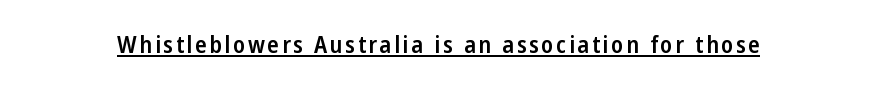
Glance below the letters and you will spot a drawn line. Nope, not italic — everything's standing straight. Does the weight exceed regular? Yes, but only to semibold.
